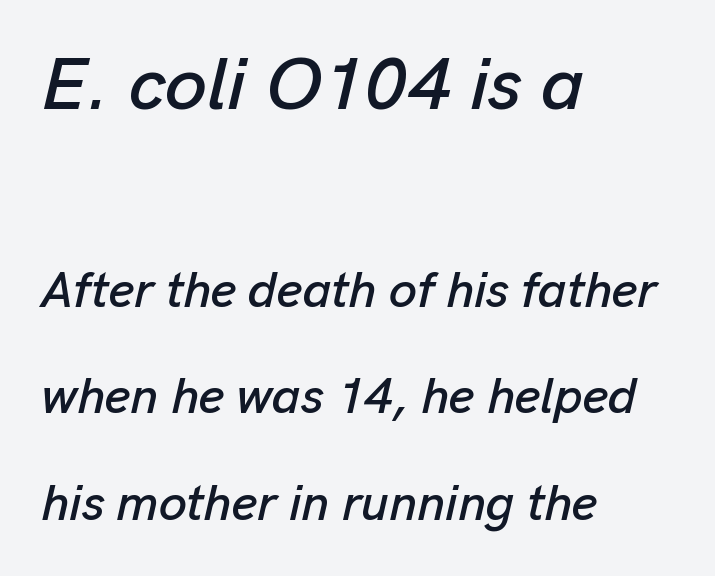
{"italic": "yes", "lean": "right", "slant_degrees": 13, "width": "normal", "stroke_contrast": "low", "x_height": "medium", "monospaced": "no", "underline": "no", "align": "left", "line_spacing": "loose", "line_spacing_ratio": 2.13, "letter_spacing": "normal", "letter_spacing_em": 0.0, "larger_block": "first", "size_ratio": 1.5, "glyph_px": 75}
